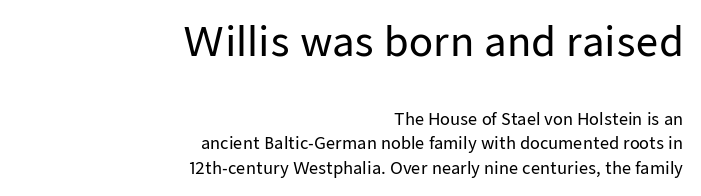
Q: Is the text italic (slanted)? A: No, it is upright.
Q: Is the typeface a serif or a sans-serif typeface? A: Sans-serif.
Q: Is the text underlined? A: No.
Q: How is the paragraph aligned? A: Right-aligned.
Q: Is the spacing between letters normal or unusually wide? A: Normal.
Q: Is the spacing between lines tight, normal or loose? A: Normal.
Q: Which block of text is set in a larger size, the first (top) or the second (bottom)? A: The first (top) one.
Q: Width (condensed, normal, or wide)? A: Normal.
Q: Stroke contrast? A: Low.
Q: x-height? A: Medium.
Q: Monospaced? A: No.
